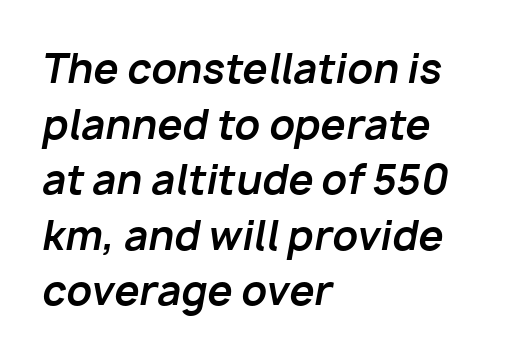
{"italic": "yes", "lean": "right", "slant_degrees": 10, "bold": "yes", "weight": "bold", "width": "normal", "stroke_contrast": "low", "x_height": "medium", "monospaced": "no", "underline": "no", "align": "left", "line_spacing": "normal", "line_spacing_ratio": 1.39, "letter_spacing": "normal", "letter_spacing_em": 0.0, "glyph_px": 40}
